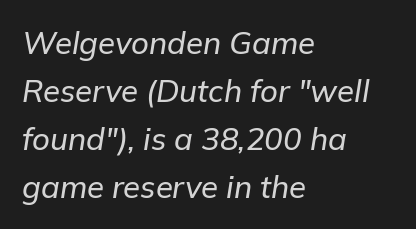
Q: Is the text italic (slanted)? A: Yes, it leans right by about 9 degrees.
Q: Is the text underlined? A: No.
Q: How is the paragraph aligned? A: Left-aligned.
Q: Is the spacing between letters normal or unusually wide? A: Normal.
Q: Is the spacing between lines tight, normal or loose? A: Normal.
Q: Width (condensed, normal, or wide)? A: Normal.
Q: Stroke contrast? A: Low.
Q: x-height? A: Medium.
Q: Monospaced? A: No.
